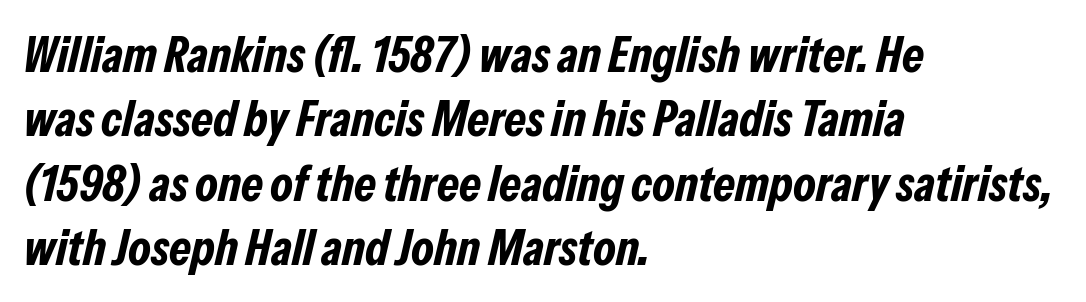
Q: Is the text bold? A: Yes.
Q: Is the text italic (slanted)? A: Yes, it leans right by about 13 degrees.
Q: Is the text underlined? A: No.
Q: How is the paragraph aligned? A: Left-aligned.
Q: Is the spacing between letters normal or unusually wide? A: Normal.
Q: Is the spacing between lines tight, normal or loose? A: Normal.
Q: Width (condensed, normal, or wide)? A: Condensed.
Q: Stroke contrast? A: Low.
Q: x-height? A: Medium.
Q: Monospaced? A: No.
